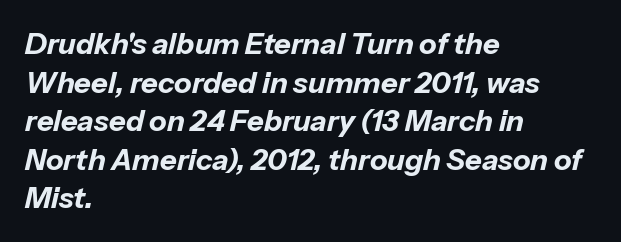
The image shows 29 px bold type, italic (leaning right); set left-aligned, normal line spacing (1.33x), normal letter spacing, not underlined; low stroke contrast and a medium x-height.
